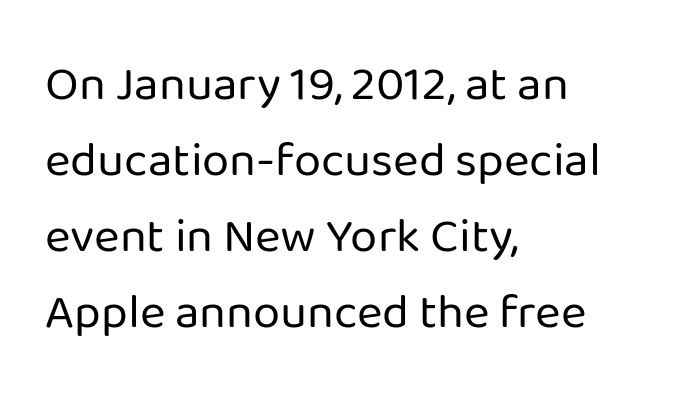
Q: Is the text bold? A: No.
Q: Is the text italic (slanted)? A: No, it is upright.
Q: Is the typeface a serif or a sans-serif typeface? A: Sans-serif.
Q: Is the text underlined? A: No.
Q: How is the paragraph aligned? A: Left-aligned.
Q: Is the spacing between letters normal or unusually wide? A: Normal.
Q: Is the spacing between lines tight, normal or loose? A: Normal.
Q: Width (condensed, normal, or wide)? A: Normal.
Q: Stroke contrast? A: Low.
Q: x-height? A: Medium.
Q: Monospaced? A: No.
